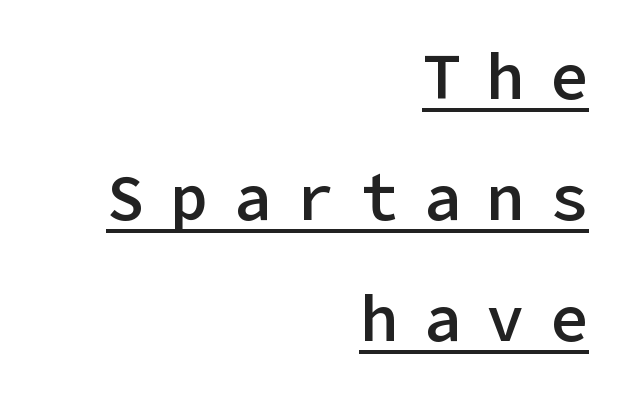
Compared with undecorated copy, this sample adds a rule below the words. The rag falls on the left side of this text block. I'd call this a sans setting — the letters go barefoot. Typographic density is moderately raised because the face is semibold. Look at the tracking — it's clearly loosened, letters drifting apart.
